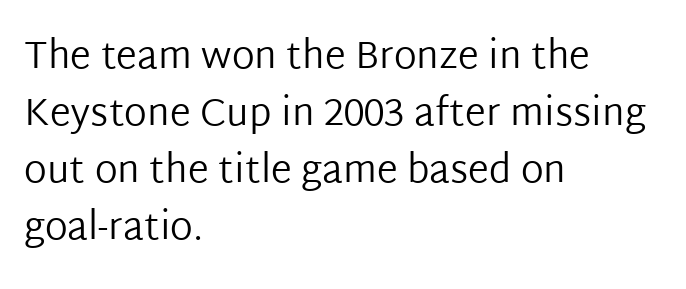
The image shows 38 px regular-weight sans-serif type, upright; set left-aligned, normal line spacing (1.5x), normal letter spacing, not underlined; low stroke contrast and a medium x-height.
